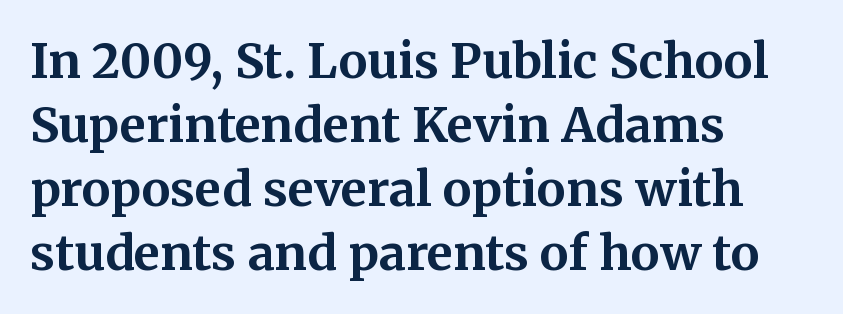
The image shows 48 px bold serif type, upright; set left-aligned, normal line spacing (1.33x), normal letter spacing, not underlined; medium stroke contrast and a medium x-height.
